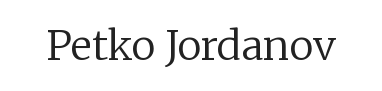
The image shows 41 px regular-weight serif type, upright; set normal letter spacing, not underlined; low stroke contrast and a medium x-height.
